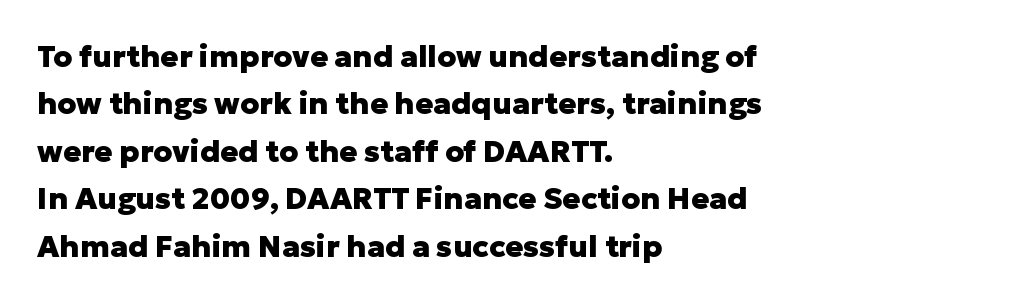
The rendering shows plain stroke endings on the letterforms — a sans-serif design. These lines keep a tight, regular rhythm from letter to letter. Each letter keeps its own natural width here, so spacing adapts to shape. What weight is shown? A full bold with thick strokes. Upright lettering throughout. Descenders hang freely into open space.
